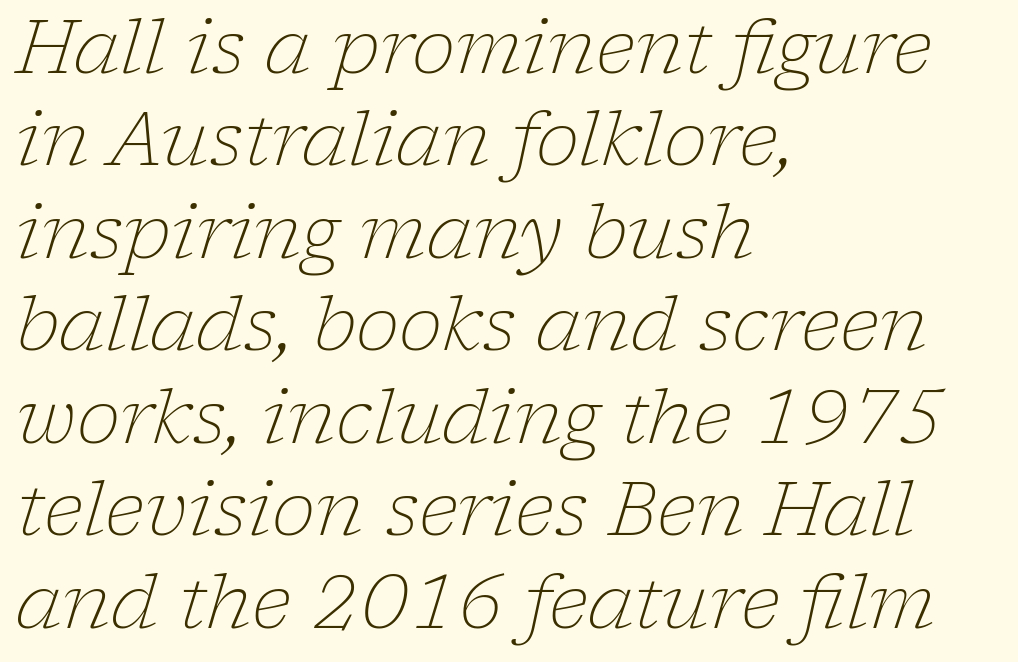
Letters rest on an invisible, unmarked baseline. The compositor pushed each line to the left boundary. Think standard paragraph weight, or any step lighter than that. Reading down the column, the eye jumps a familiar distance to each next line. When letters slant like this, we call the style italic. Is this a fixed-width face? No — the glyphs have proportional, varying widths.
